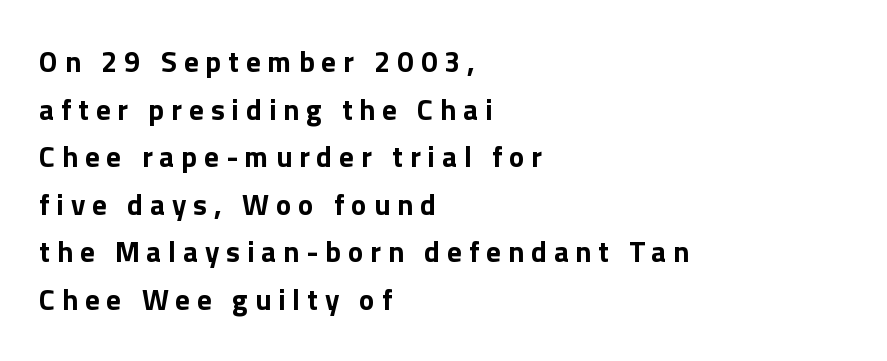
The image shows 29 px bold sans-serif type, upright; set left-aligned, normal line spacing (1.64x), unusually wide letter spacing (+0.24 em), not underlined; a medium x-height.
